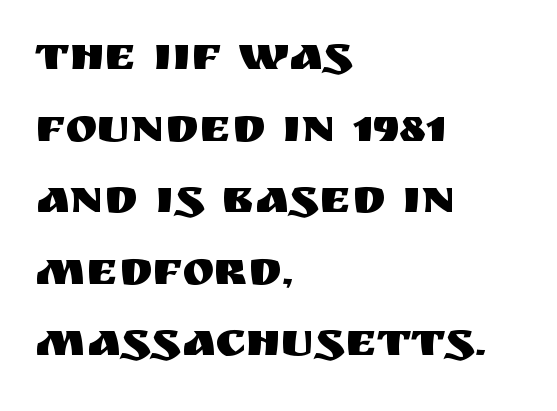
Q: Is the text italic (slanted)? A: No, it is upright.
Q: Is the typeface a serif or a sans-serif typeface? A: Sans-serif.
Q: Is the text underlined? A: No.
Q: How is the paragraph aligned? A: Left-aligned.
Q: Is the spacing between letters normal or unusually wide? A: Normal.
Q: Is the spacing between lines tight, normal or loose? A: Normal.
Q: Width (condensed, normal, or wide)? A: Normal.
Q: Stroke contrast? A: Medium.
Q: x-height? A: Large.
Q: Monospaced? A: No.
